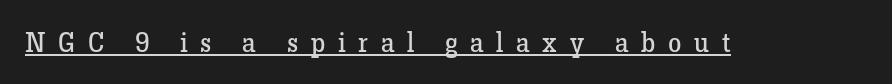
Q: Is the text bold? A: No.
Q: Is the text italic (slanted)? A: No, it is upright.
Q: Is the text underlined? A: Yes.
Q: Is the spacing between letters normal or unusually wide? A: Unusually wide.
